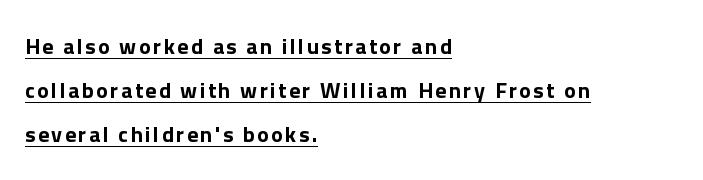
Where is the straight margin? On the left. Like a heading marked for emphasis, these lines bear an underscore. Horizontal bands of white between lines are thick stripes. Posture: straight, roman, zero tilt.
